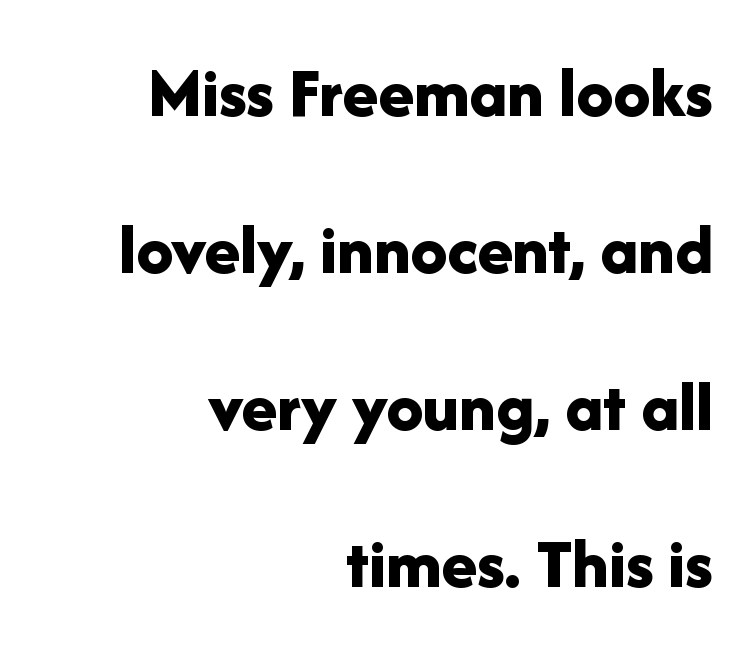
The image shows 73 px bold sans-serif type, upright; set right-aligned, loose line spacing (2.15x), normal letter spacing, not underlined; low stroke contrast and a medium x-height.
